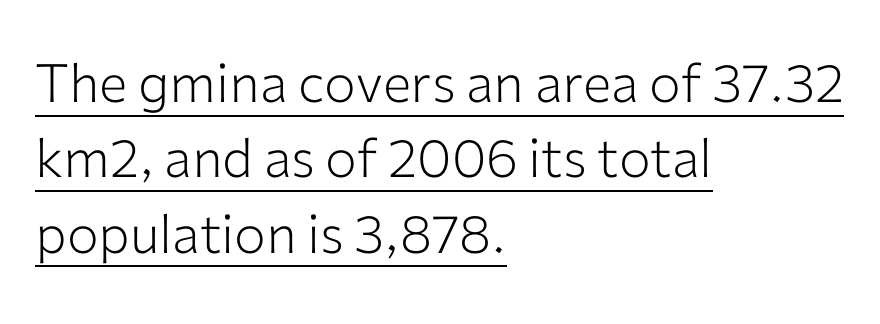
Q: Is the text bold? A: No.
Q: Is the text italic (slanted)? A: No, it is upright.
Q: Is the typeface a serif or a sans-serif typeface? A: Sans-serif.
Q: Is the text underlined? A: Yes.
Q: How is the paragraph aligned? A: Left-aligned.
Q: Is the spacing between letters normal or unusually wide? A: Normal.
Q: Is the spacing between lines tight, normal or loose? A: Normal.
Q: Width (condensed, normal, or wide)? A: Normal.
Q: Stroke contrast? A: Low.
Q: x-height? A: Medium.
Q: Monospaced? A: No.
